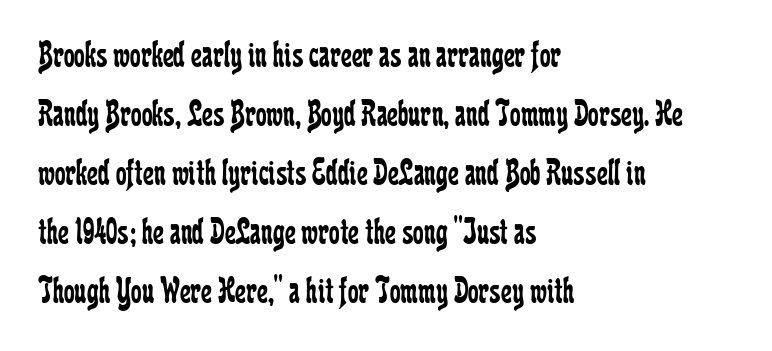
Underlining? Definitely not there. Leading: standard. The rendering shows small feet on the letterforms — a serif design. The typesetting does not lean heavy: it is not bold. Do the characters align in a grid? No, the font is proportional.
